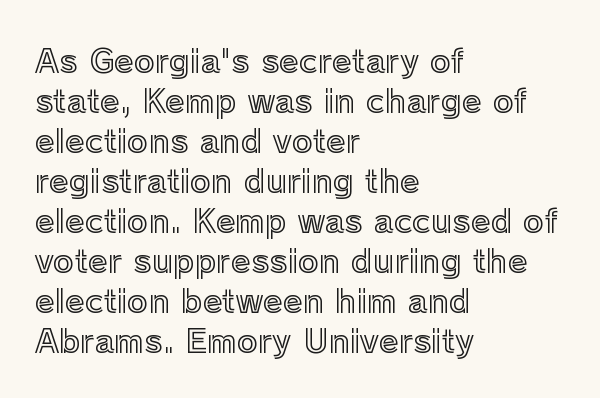
The image shows 32 px text type, upright; set left-aligned, normal line spacing (1.25x), normal letter spacing, not underlined; a medium x-height.
